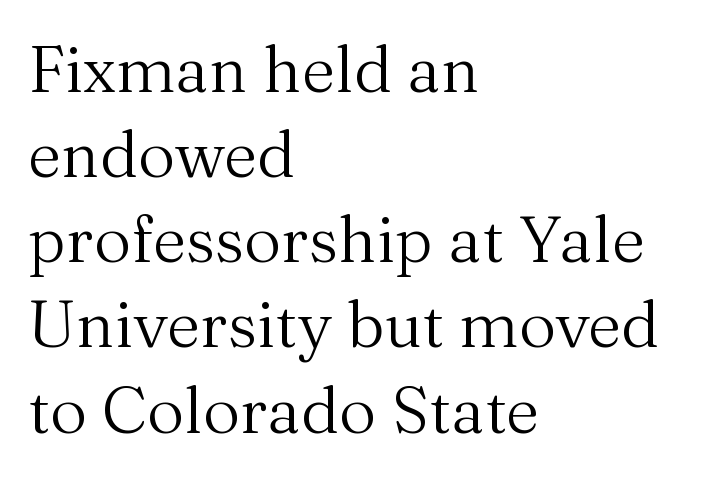
Q: Is the text bold? A: No.
Q: Is the text italic (slanted)? A: No, it is upright.
Q: Is the typeface a serif or a sans-serif typeface? A: Serif.
Q: Is the text underlined? A: No.
Q: How is the paragraph aligned? A: Left-aligned.
Q: Is the spacing between letters normal or unusually wide? A: Normal.
Q: Is the spacing between lines tight, normal or loose? A: Normal.
Q: Width (condensed, normal, or wide)? A: Normal.
Q: Stroke contrast? A: Medium.
Q: x-height? A: Medium.
Q: Monospaced? A: No.
